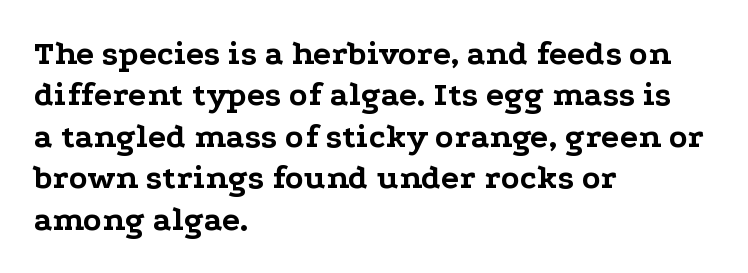
Q: Is the text bold? A: Yes.
Q: Is the text italic (slanted)? A: No, it is upright.
Q: Is the typeface a serif or a sans-serif typeface? A: Serif.
Q: Is the text underlined? A: No.
Q: How is the paragraph aligned? A: Left-aligned.
Q: Is the spacing between letters normal or unusually wide? A: Normal.
Q: Width (condensed, normal, or wide)? A: Wide.
Q: Stroke contrast? A: Low.
Q: x-height? A: Medium.
Q: Monospaced? A: No.
